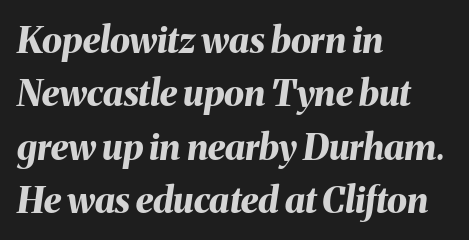
Letter spacing: default. Spacing verdict: proportional, widths tailored to each character. Clear beneath every line of the passage. Italic? Definitely — the glyphs are oblique. Line beginnings align vertically; line endings do not.
